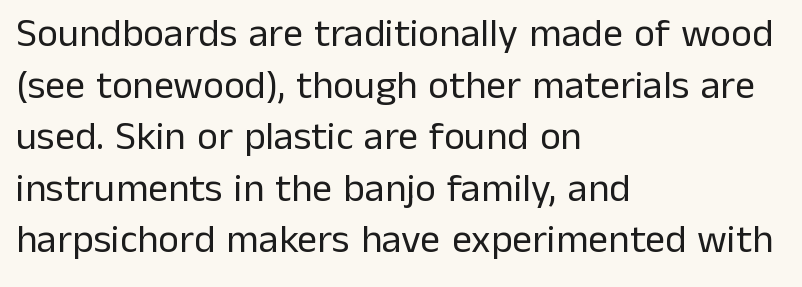
The image shows 40 px regular-weight sans-serif type, upright; set left-aligned, normal line spacing (1.29x), normal letter spacing, not underlined; low stroke contrast and a medium x-height.
